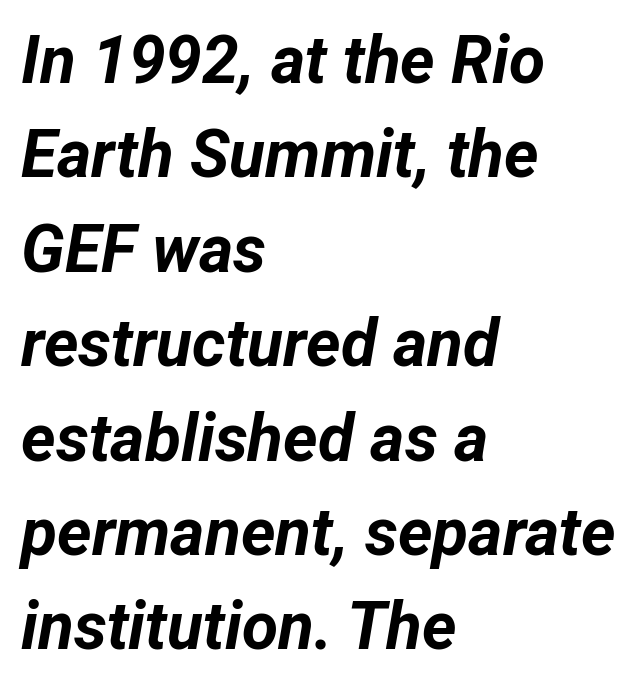
{"italic": "yes", "lean": "right", "slant_degrees": 12, "bold": "yes", "weight": "bold", "width": "normal", "stroke_contrast": "low", "x_height": "medium", "monospaced": "no", "underline": "no", "align": "left", "line_spacing": "normal", "line_spacing_ratio": 1.43, "letter_spacing": "normal", "letter_spacing_em": 0.0, "glyph_px": 66}
